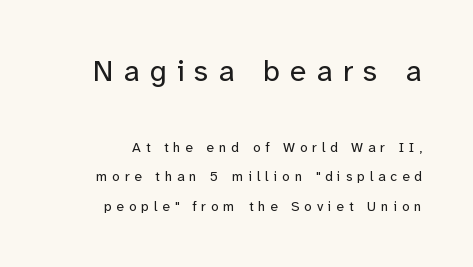
The image shows 30 px regular-weight sans-serif type, upright; set loose line spacing (2.1x), unusually wide letter spacing (+0.34 em), not underlined; the first (top) block is 2.14x larger; low stroke contrast and a medium x-height.
